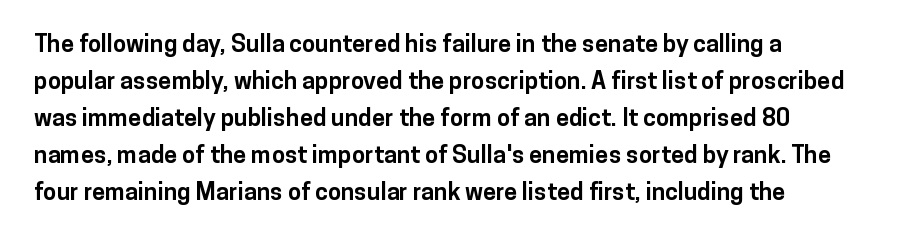
Q: Is the text bold? A: Yes.
Q: Is the text italic (slanted)? A: No, it is upright.
Q: Is the text underlined? A: No.
Q: How is the paragraph aligned? A: Left-aligned.
Q: Is the spacing between letters normal or unusually wide? A: Normal.
Q: Is the spacing between lines tight, normal or loose? A: Normal.
